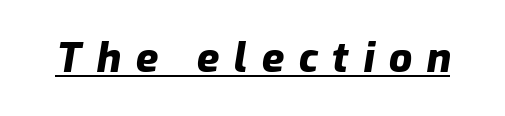
Q: Is the text bold? A: Yes.
Q: Is the text italic (slanted)? A: Yes, it leans right by about 9 degrees.
Q: Is the text underlined? A: Yes.
Q: Is the spacing between letters normal or unusually wide? A: Unusually wide.
Q: Width (condensed, normal, or wide)? A: Normal.
Q: Stroke contrast? A: Low.
Q: x-height? A: Medium.
Q: Monospaced? A: No.
